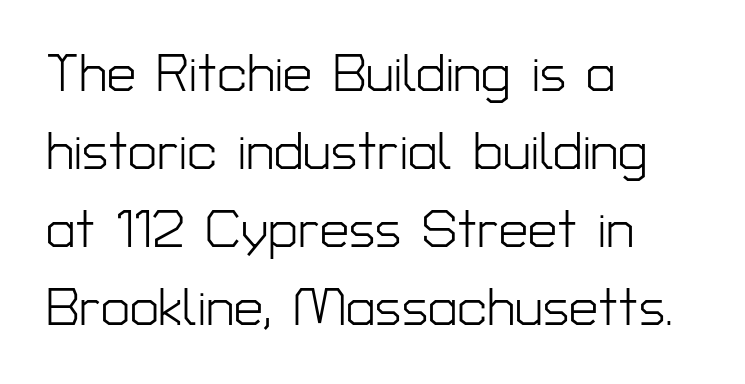
The image shows 52 px light sans-serif type, upright; set left-aligned, normal line spacing (1.5x), normal letter spacing, not underlined; low stroke contrast and a medium x-height.
